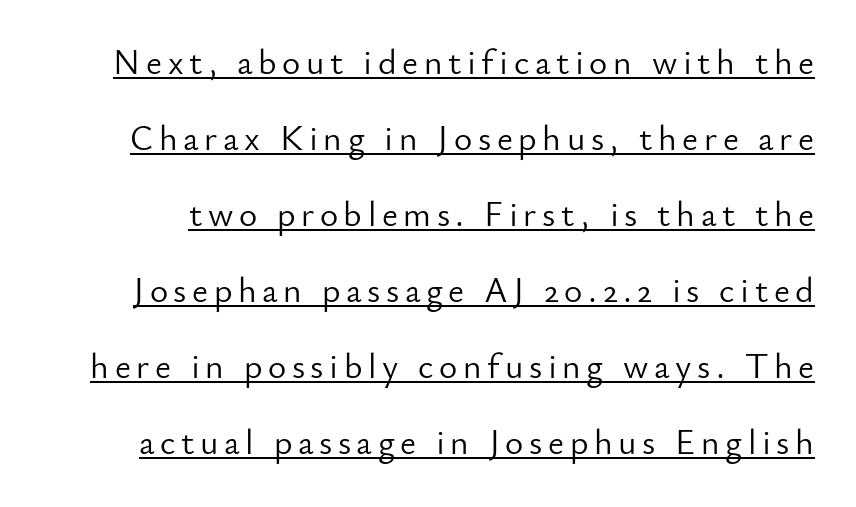
The image shows 35 px light sans-serif type, upright; set loose line spacing (2.17x), underlined; low stroke contrast and a small x-height.
